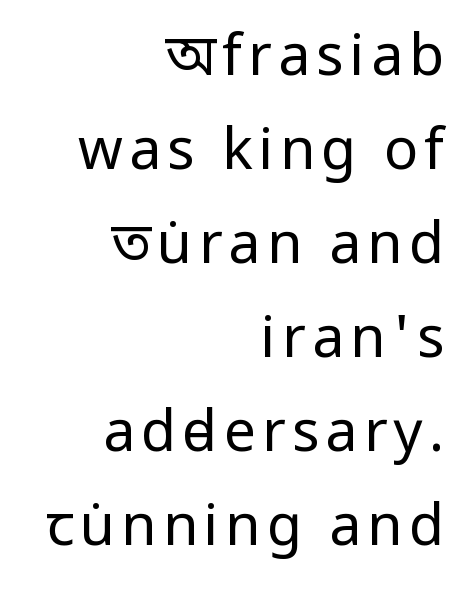
{"serif": "no", "italic": "no", "bold": "no", "weight": "regular", "width": "condensed", "stroke_contrast": "low", "x_height": "large", "monospaced": "no", "underline": "no", "align": "right", "line_spacing": "normal", "line_spacing_ratio": 1.65, "glyph_px": 57}
